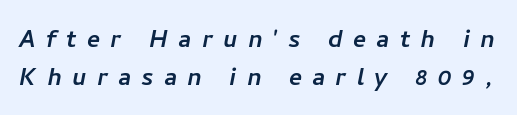
{"serif": "no", "width": "normal", "stroke_contrast": "low", "x_height": "medium", "monospaced": "no", "underline": "no", "line_spacing_ratio": 1.24, "letter_spacing": "wide", "letter_spacing_em": 0.33, "glyph_px": 31}
